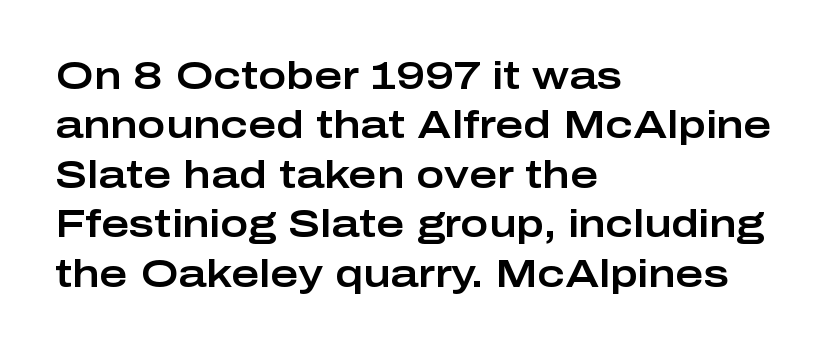
{"serif": "no", "italic": "no", "width": "wide", "stroke_contrast": "low", "x_height": "medium", "monospaced": "no", "underline": "no", "align": "left", "line_spacing": "normal", "line_spacing_ratio": 1.3, "letter_spacing": "normal", "letter_spacing_em": 0.0, "glyph_px": 38}
